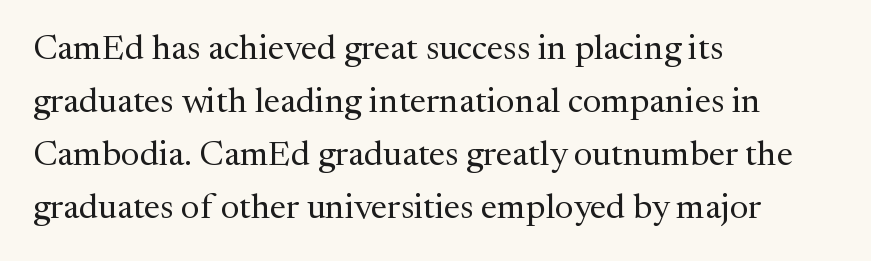
Every character sits straight up, as roman type does. The passage shown has conventional tracking throughout. Spacing verdict: proportional, widths tailored to each character. Is there much room between lines? A standard amount, neither cramped nor airy. I'd call this a serif setting — the letters wear small feet.
